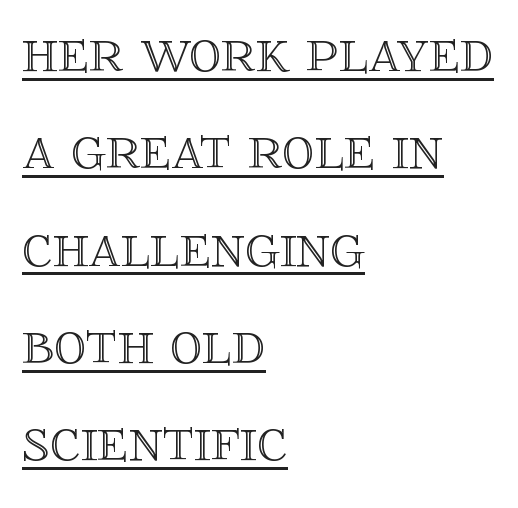
Q: Is the text italic (slanted)? A: No, it is upright.
Q: Is the text underlined? A: Yes.
Q: How is the paragraph aligned? A: Left-aligned.
Q: Is the spacing between letters normal or unusually wide? A: Normal.
Q: Is the spacing between lines tight, normal or loose? A: Normal.
Q: Width (condensed, normal, or wide)? A: Normal.
Q: x-height? A: Large.
Q: Monospaced? A: No.
